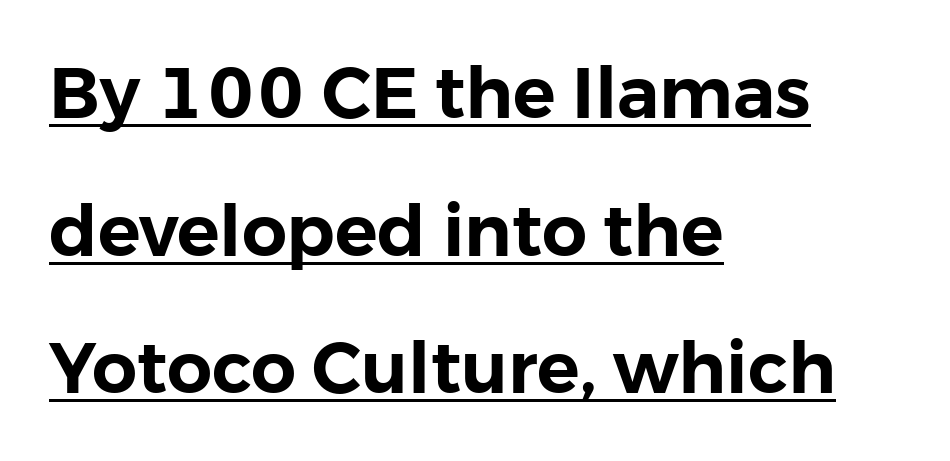
These lines were composed using upright roman letters. This sample uses plain, unmodified letter spacing. Nope, no serifs anywhere on these letters. This sample trades compactness for vertical openness between lines. The typesetter has applied underlining to the passage shown.
